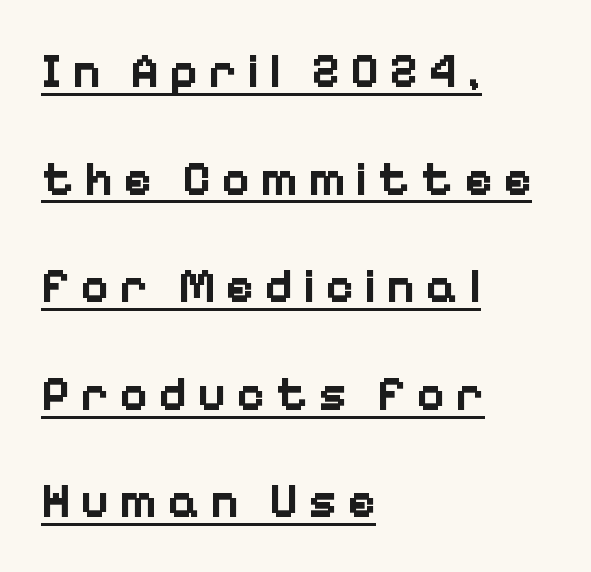
Q: Is the text bold? A: Yes.
Q: Is the text italic (slanted)? A: No, it is upright.
Q: Is the typeface a serif or a sans-serif typeface? A: Sans-serif.
Q: Is the text underlined? A: Yes.
Q: How is the paragraph aligned? A: Left-aligned.
Q: Is the spacing between letters normal or unusually wide? A: Unusually wide.
Q: Is the spacing between lines tight, normal or loose? A: Loose.
Q: Width (condensed, normal, or wide)? A: Normal.
Q: Stroke contrast? A: Low.
Q: x-height? A: Medium.
Q: Monospaced? A: No.
